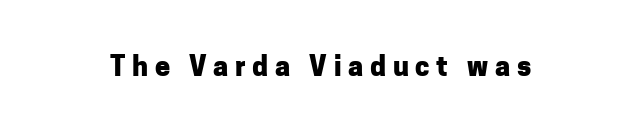
The image shows 27 px bold type, upright; set unusually wide letter spacing (+0.25 em), not underlined.
